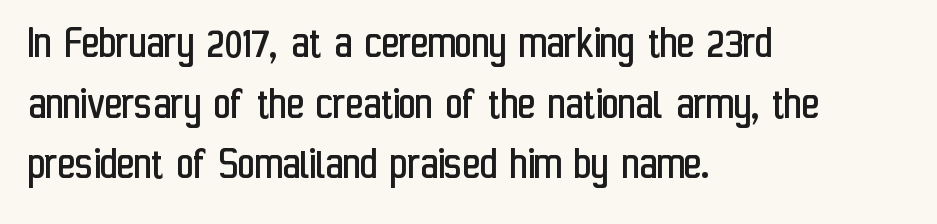
The image shows 47 px regular-weight, condensed sans-serif type, upright; set left-aligned, normal line spacing (1.29x), normal letter spacing, not underlined; low stroke contrast and a medium x-height.
